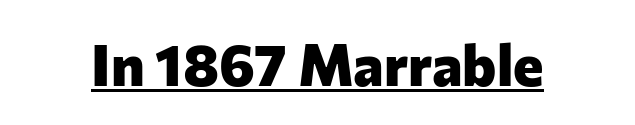
The image shows 58 px heavy sans-serif type, upright; set normal letter spacing, underlined; low stroke contrast and a medium x-height.
